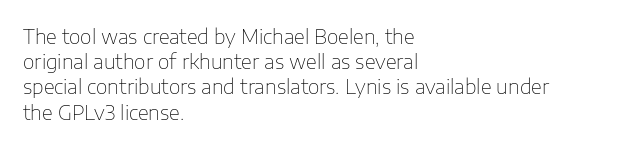
{"italic": "no", "bold": "no", "underline": "no", "align": "left", "line_spacing": "normal", "line_spacing_ratio": 1.26, "letter_spacing": "normal", "letter_spacing_em": 0.0, "glyph_px": 20}
